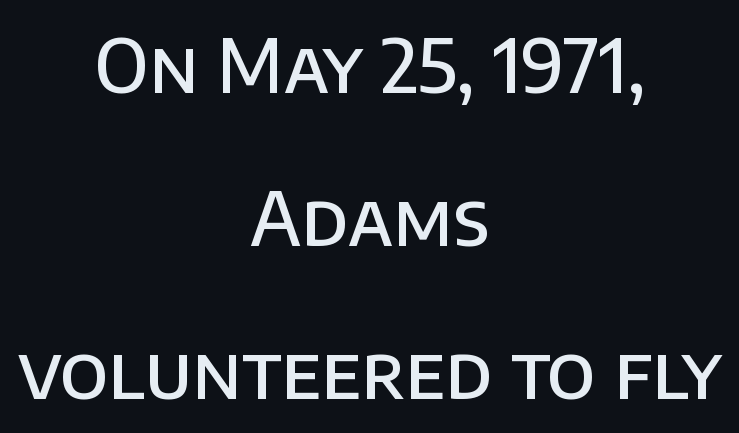
{"serif": "no", "italic": "no", "bold": "semi", "weight": "semibold", "width": "normal", "stroke_contrast": "low", "x_height": "large", "monospaced": "no", "underline": "no", "align": "center", "line_spacing": "loose", "line_spacing_ratio": 2.07, "letter_spacing": "normal", "letter_spacing_em": 0.0, "glyph_px": 74}
